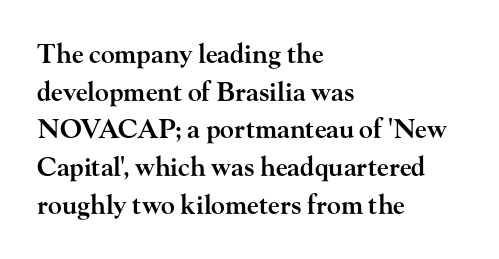
The image shows 26 px text type, upright; set left-aligned, normal line spacing (1.45x), normal letter spacing, not underlined.
